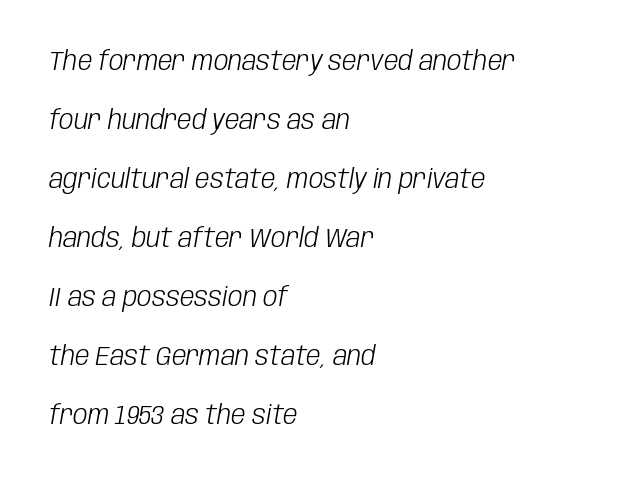
Q: Is the text bold? A: No.
Q: Is the text italic (slanted)? A: Yes, it leans right by about 10 degrees.
Q: Is the text underlined? A: No.
Q: How is the paragraph aligned? A: Left-aligned.
Q: Is the spacing between letters normal or unusually wide? A: Normal.
Q: Is the spacing between lines tight, normal or loose? A: Loose.
